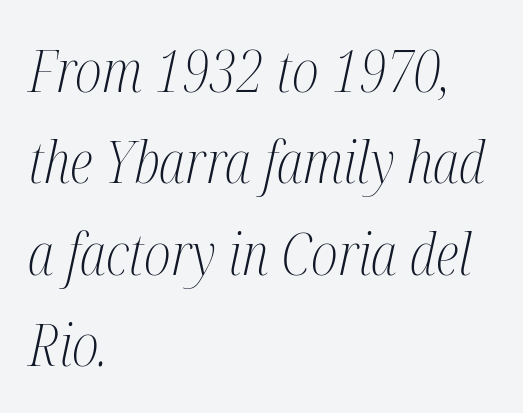
{"serif": "yes", "italic": "yes", "lean": "right", "slant_degrees": 12, "bold": "no", "weight": "light", "width": "condensed", "stroke_contrast": "medium", "x_height": "medium", "monospaced": "no", "underline": "no", "align": "left", "line_spacing": "normal", "line_spacing_ratio": 1.55, "letter_spacing": "normal", "letter_spacing_em": 0.0, "glyph_px": 59}
